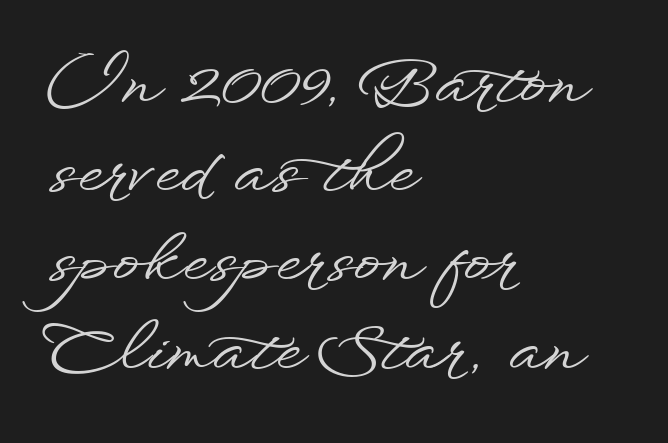
Q: Is the text italic (slanted)? A: Yes.
Q: Is the typeface a serif or a sans-serif typeface? A: Sans-serif.
Q: Is the text underlined? A: No.
Q: How is the paragraph aligned? A: Left-aligned.
Q: Is the spacing between letters normal or unusually wide? A: Normal.
Q: Is the spacing between lines tight, normal or loose? A: Normal.
Q: Width (condensed, normal, or wide)? A: Wide.
Q: Stroke contrast? A: Low.
Q: x-height? A: Small.
Q: Monospaced? A: No.
